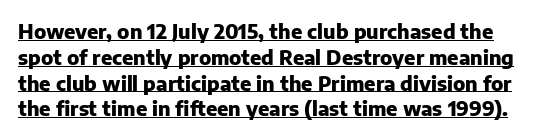
You can see a thin bar hugging the bottom of the glyphs. The letterforms sit shoulder to shoulder at normal distance. Look at the stroke-to-counter ratio: heavy, a bold. The rows are spaced the way most documents space them.
